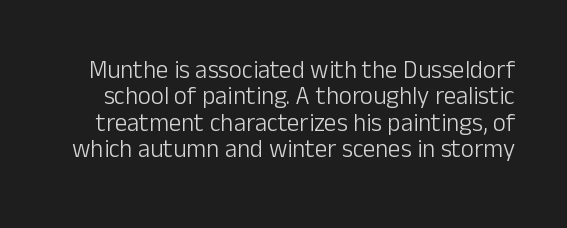
This reads as an unemphasized weight, regular at the heaviest. Observe the ordinary spacing: letters are neighbours, not strangers. These lines were composed using upright roman letters. Very little white space separates one row of letters from the next. The string is rendered with underlining switched off.
